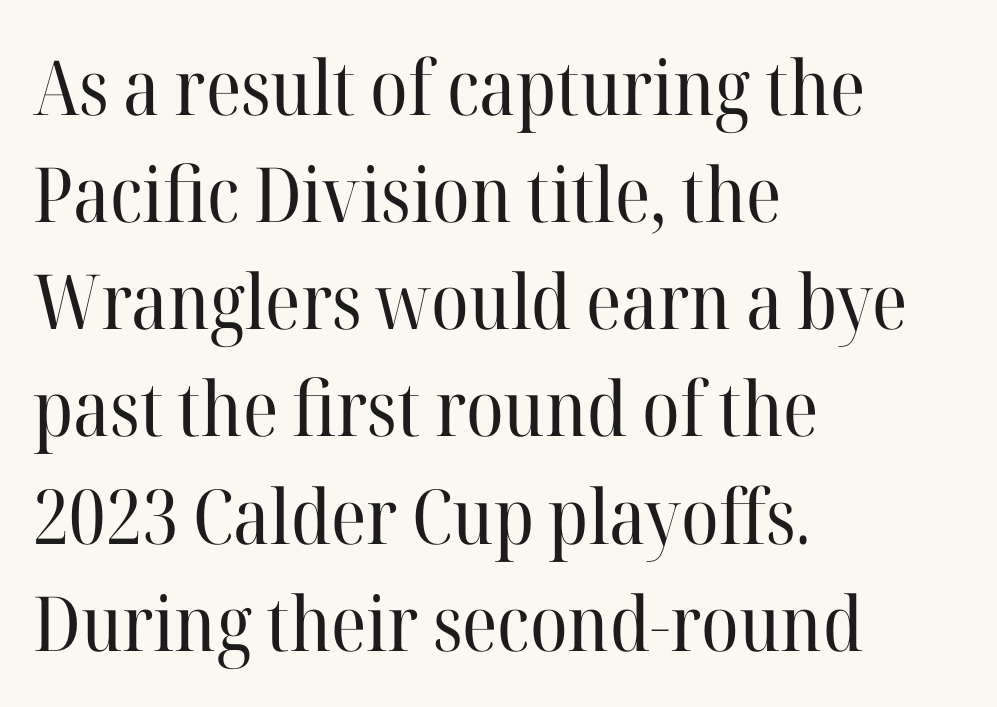
The image shows 76 px regular-weight serif type, upright; set left-aligned, normal line spacing (1.41x), normal letter spacing, not underlined; high stroke contrast and a medium x-height.
